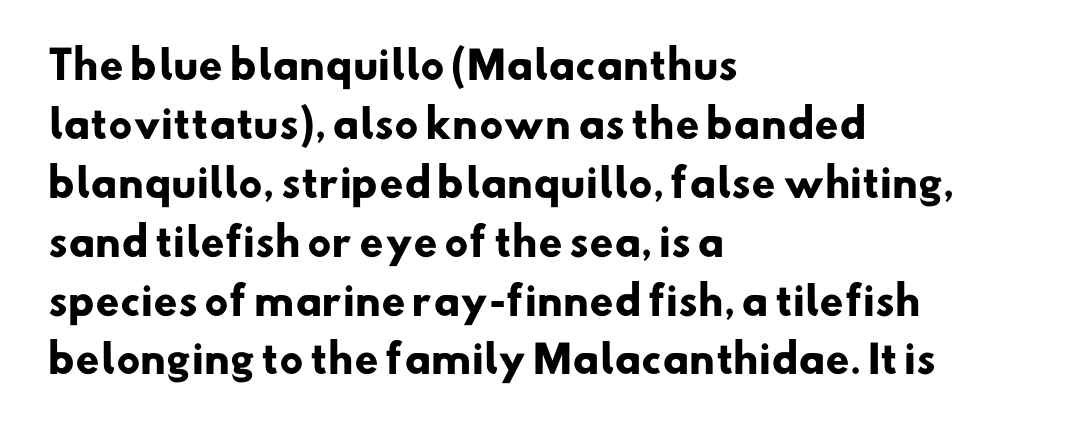
{"serif": "no", "bold": "yes", "weight": "heavy", "width": "normal", "stroke_contrast": "low", "x_height": "small", "monospaced": "no", "underline": "no", "align": "left", "line_spacing": "normal", "line_spacing_ratio": 1.55, "letter_spacing": "normal", "letter_spacing_em": 0.0, "glyph_px": 38}
